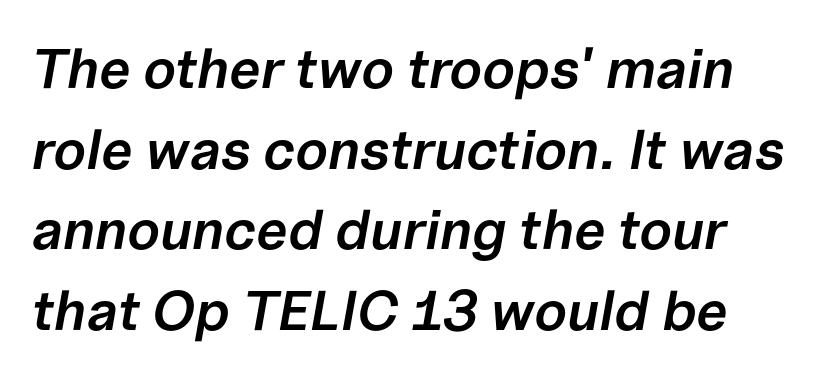
Posture: slanted. Is the type bold? Partly — it's a semibold, heavier than regular but not fully bold. How would I describe the line gaps? Plain and ordinary. Does extra space separate the letters? No, they use regular spacing. Looks like regular typesetting: each glyph gets only the width it needs.
